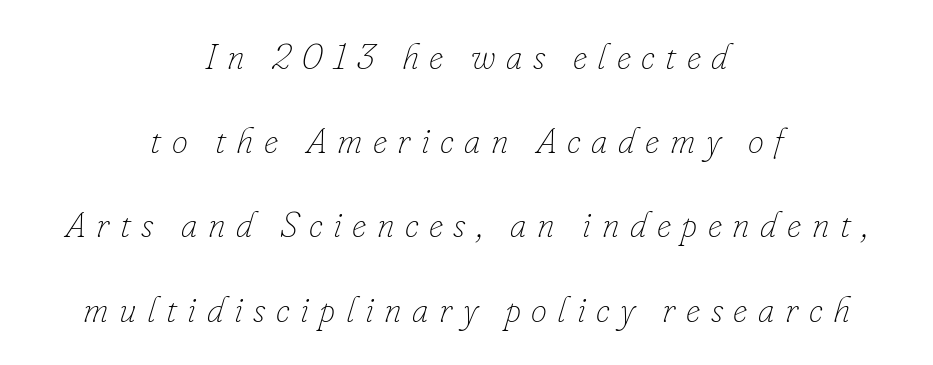
The image shows 36 px thin type, italic (leaning right); set centered, loose line spacing (2.34x), unusually wide letter spacing (+0.29 em), not underlined; low stroke contrast and a small x-height.
